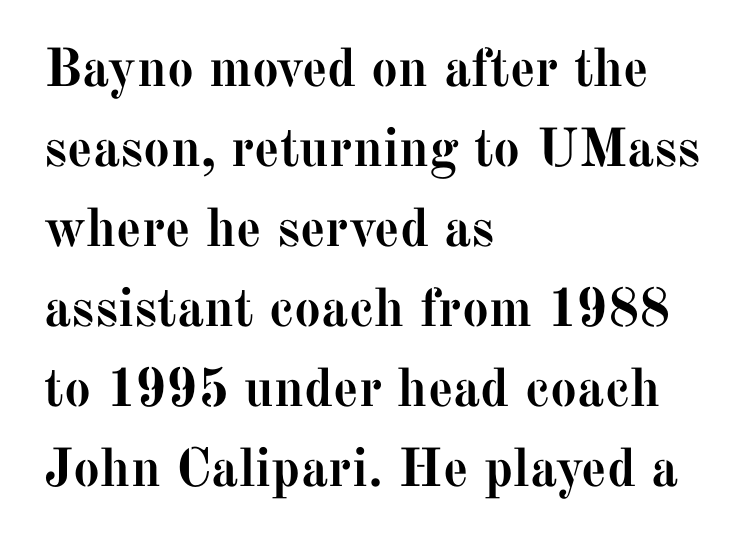
The image shows 54 px semibold serif type, upright; set left-aligned, normal line spacing (1.48x), normal letter spacing, not underlined; medium stroke contrast and a medium x-height.
